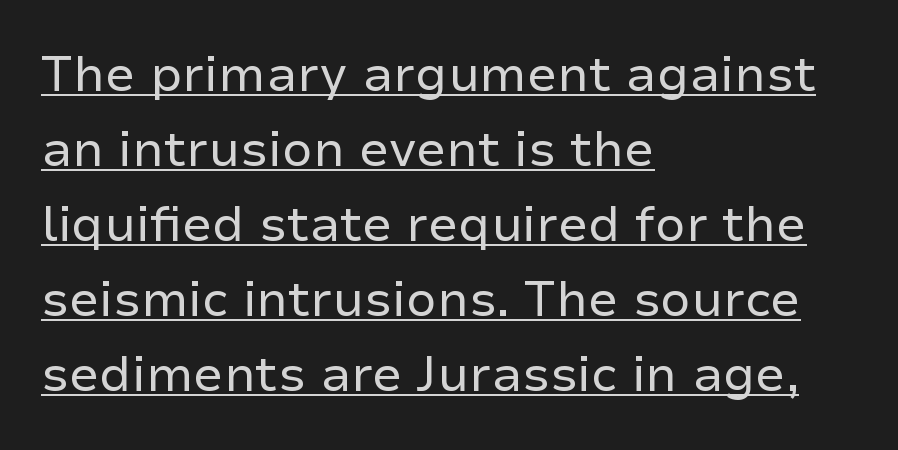
Q: Is the text bold? A: No.
Q: Is the text italic (slanted)? A: No, it is upright.
Q: Is the typeface a serif or a sans-serif typeface? A: Sans-serif.
Q: Is the text underlined? A: Yes.
Q: How is the paragraph aligned? A: Left-aligned.
Q: Is the spacing between letters normal or unusually wide? A: Normal.
Q: Is the spacing between lines tight, normal or loose? A: Normal.
Q: Width (condensed, normal, or wide)? A: Normal.
Q: Stroke contrast? A: Low.
Q: x-height? A: Medium.
Q: Monospaced? A: No.
